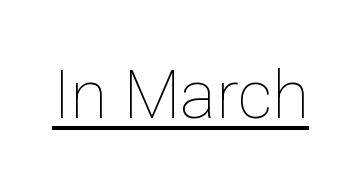
This is the regular roman posture of the typeface. The strokes carry an ordinary text weight at most. Between one letter and the next there's only the usual sliver of space. The words here are underlined.
